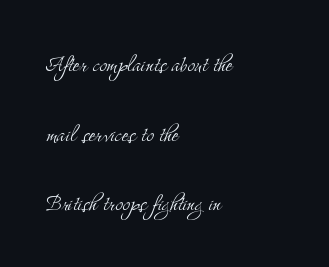
{"serif": "yes", "bold": "no", "weight": "light", "width": "condensed", "stroke_contrast": "medium", "x_height": "small", "monospaced": "no", "underline": "no", "align": "left", "line_spacing": "loose", "line_spacing_ratio": 2.49, "letter_spacing": "normal", "letter_spacing_em": 0.0, "glyph_px": 28}
